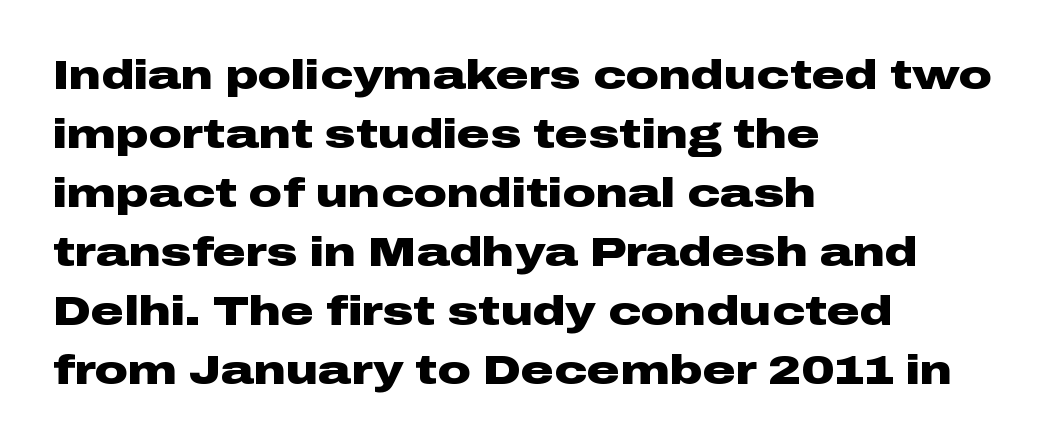
The image shows 41 px heavy, wide sans-serif type, upright; set left-aligned, normal line spacing (1.44x), normal letter spacing, not underlined; low stroke contrast and a medium x-height.
